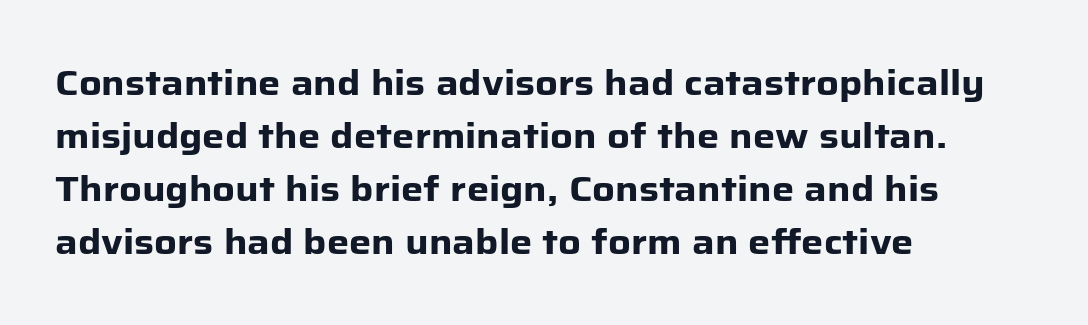
The image shows 35 px heavy sans-serif type, upright; set left-aligned, normal line spacing (1.51x), normal letter spacing, not underlined; low stroke contrast and a medium x-height.
